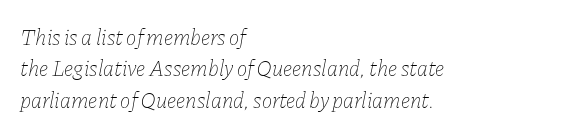
Posture: slanted. The strip under each line holds only bare page. No chunkiness to these letters — they're not bold. A normal amount of white space separates one row of letters from the next. The letterforms sit shoulder to shoulder at normal distance.
